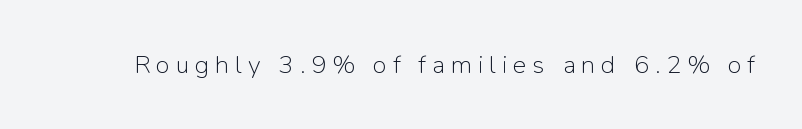
{"italic": "no", "bold": "no", "underline": "no", "letter_spacing": "wide", "letter_spacing_em": 0.24, "glyph_px": 25}
